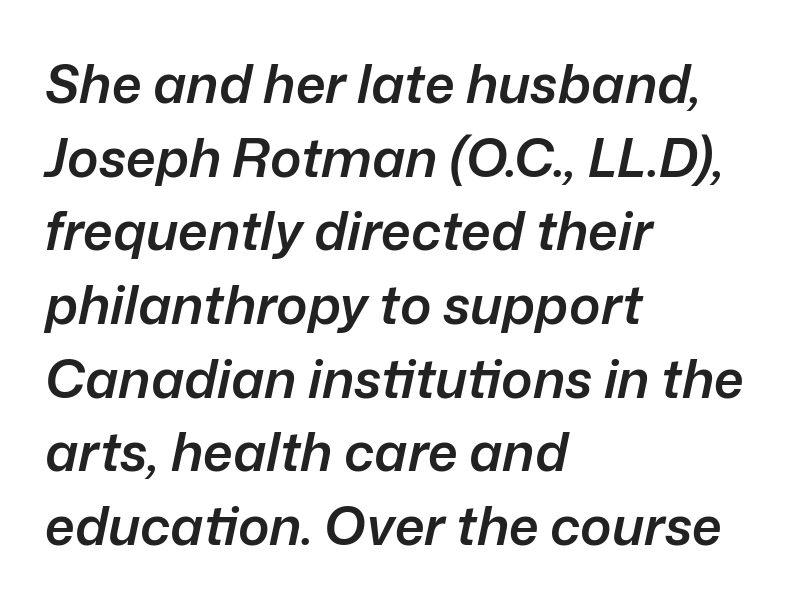
Q: Is the text bold? A: Semi-bold.
Q: Is the text italic (slanted)? A: Yes, it leans right by about 12 degrees.
Q: Is the text underlined? A: No.
Q: How is the paragraph aligned? A: Left-aligned.
Q: Is the spacing between letters normal or unusually wide? A: Normal.
Q: Is the spacing between lines tight, normal or loose? A: Normal.
Q: Width (condensed, normal, or wide)? A: Normal.
Q: Stroke contrast? A: Low.
Q: x-height? A: Medium.
Q: Monospaced? A: No.
